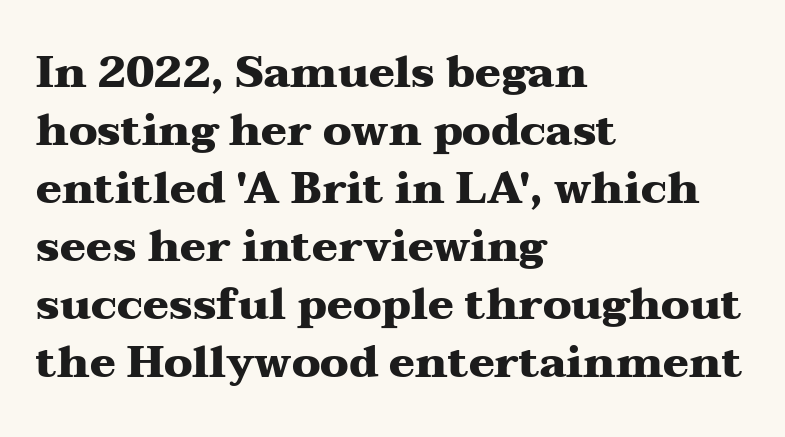
{"serif": "yes", "italic": "no", "bold": "yes", "weight": "heavy", "width": "wide", "stroke_contrast": "medium", "x_height": "medium", "monospaced": "no", "underline": "no", "align": "left", "line_spacing": "normal", "line_spacing_ratio": 1.35, "letter_spacing": "normal", "letter_spacing_em": 0.0, "glyph_px": 43}
